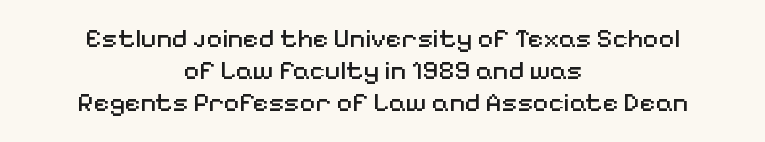
No extra ink here — the face is not bold. The passage shown is not underscored anywhere. A roman cut, with each character standing at attention. No extra tracking has been applied to these lines.
